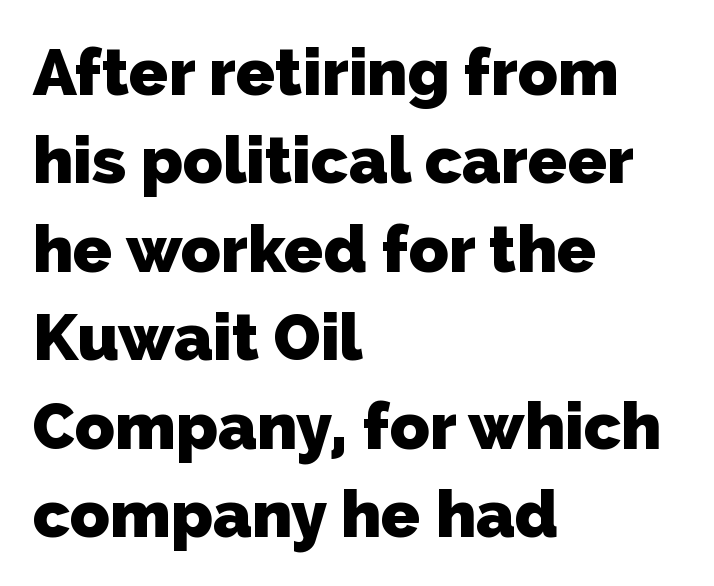
Q: Is the text bold? A: Yes.
Q: Is the typeface a serif or a sans-serif typeface? A: Sans-serif.
Q: Is the text underlined? A: No.
Q: How is the paragraph aligned? A: Left-aligned.
Q: Is the spacing between letters normal or unusually wide? A: Normal.
Q: Is the spacing between lines tight, normal or loose? A: Normal.
Q: Width (condensed, normal, or wide)? A: Normal.
Q: Stroke contrast? A: Low.
Q: x-height? A: Medium.
Q: Monospaced? A: No.
